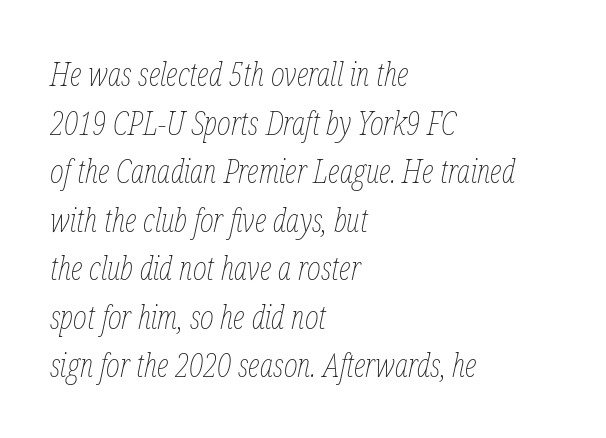
Do the characters align in a grid? No, the font is proportional. Slant detected: the letters are inclined. Each stroke keeps to a modest, everyday thickness or less. The passage is arranged the way most books set body copy — flush left. Nobody touched the tracking dial on this one.
